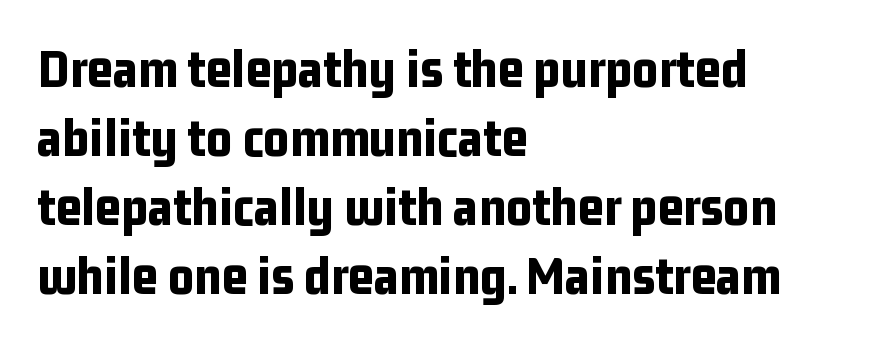
{"serif": "no", "italic": "no", "bold": "yes", "weight": "bold", "width": "condensed", "stroke_contrast": "low", "x_height": "medium", "monospaced": "no", "underline": "no", "align": "left", "line_spacing_ratio": 1.23, "letter_spacing": "normal", "letter_spacing_em": 0.0, "glyph_px": 56}
